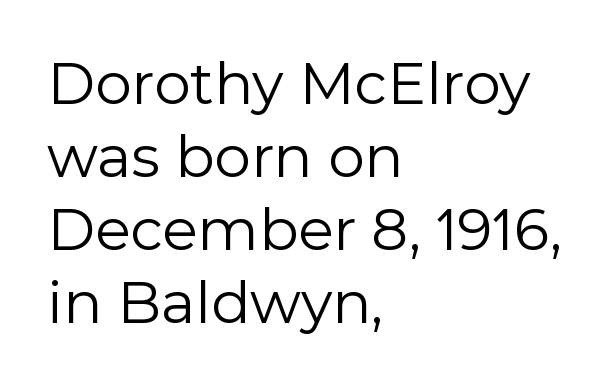
{"serif": "no", "italic": "no", "bold": "no", "weight": "regular", "width": "normal", "x_height": "medium", "monospaced": "no", "underline": "no", "align": "left", "line_spacing": "normal", "line_spacing_ratio": 1.26, "letter_spacing": "normal", "letter_spacing_em": 0.0, "glyph_px": 58}
